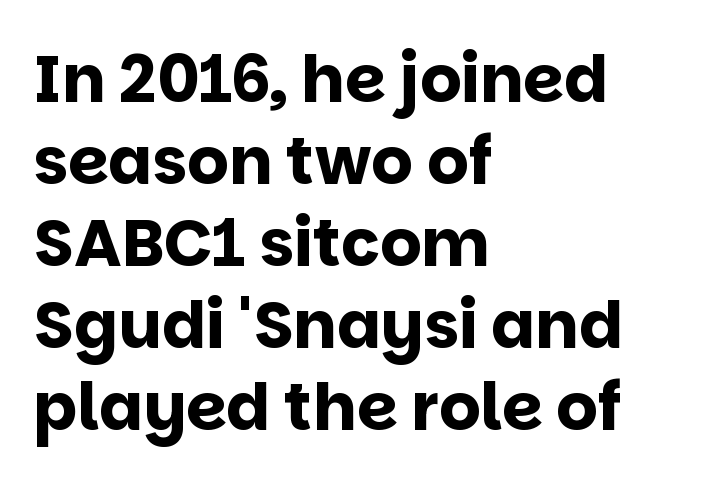
Q: Is the text bold? A: Yes.
Q: Is the text italic (slanted)? A: No, it is upright.
Q: Is the typeface a serif or a sans-serif typeface? A: Sans-serif.
Q: Is the text underlined? A: No.
Q: How is the paragraph aligned? A: Left-aligned.
Q: Is the spacing between letters normal or unusually wide? A: Normal.
Q: Is the spacing between lines tight, normal or loose? A: Normal.
Q: Width (condensed, normal, or wide)? A: Normal.
Q: Stroke contrast? A: Low.
Q: x-height? A: Large.
Q: Monospaced? A: No.
